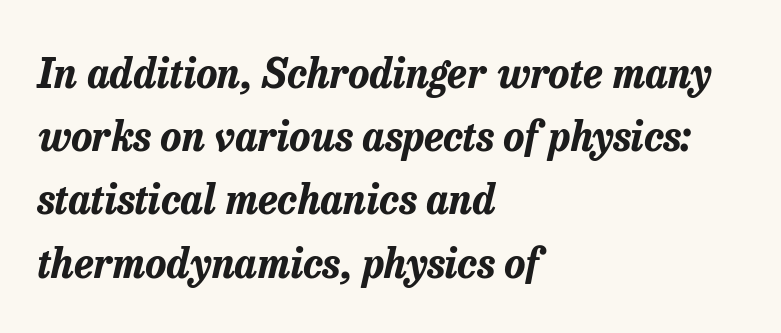
{"italic": "yes", "lean": "right", "slant_degrees": 13, "bold": "yes", "weight": "bold", "width": "normal", "stroke_contrast": "low", "x_height": "medium", "monospaced": "no", "underline": "no", "align": "left", "line_spacing": "normal", "line_spacing_ratio": 1.58, "letter_spacing": "normal", "letter_spacing_em": 0.0, "glyph_px": 40}
